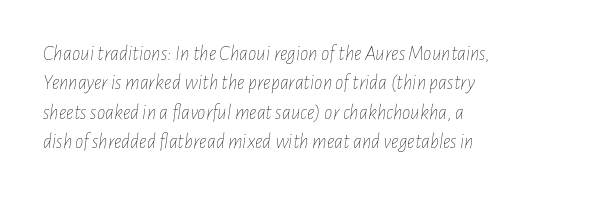
Q: Is the text bold? A: No.
Q: Is the text italic (slanted)? A: Yes, it leans right by about 7 degrees.
Q: Is the text underlined? A: No.
Q: How is the paragraph aligned? A: Left-aligned.
Q: Is the spacing between letters normal or unusually wide? A: Normal.
Q: Is the spacing between lines tight, normal or loose? A: Normal.
